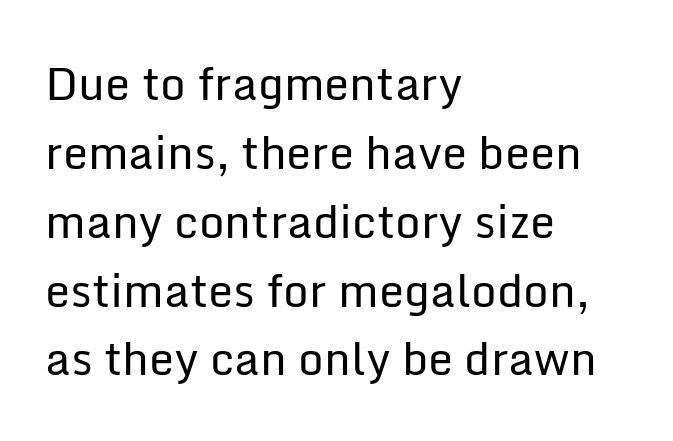
Type without underlining. These lines are rendered in a variable-pitch font. Reading down the column, the eye jumps a familiar distance to each next line. Caption: multi-line text, flush left, ragged right.
